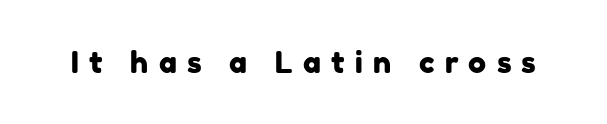
{"serif": "no", "width": "normal", "stroke_contrast": "low", "x_height": "medium", "monospaced": "no", "underline": "no", "letter_spacing": "wide", "letter_spacing_em": 0.34, "glyph_px": 30}
